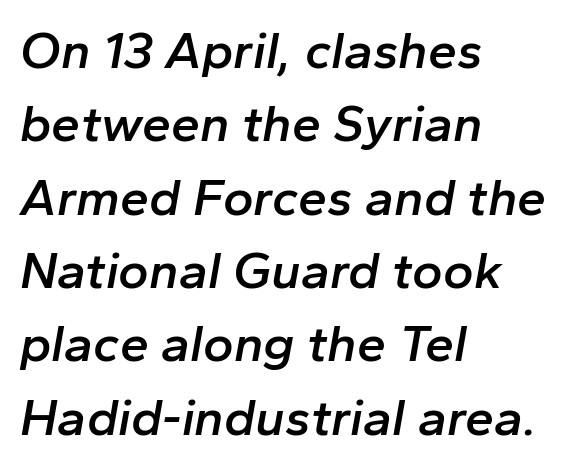
Q: Is the text bold? A: Semi-bold.
Q: Is the text italic (slanted)? A: Yes, it leans right by about 10 degrees.
Q: Is the text underlined? A: No.
Q: How is the paragraph aligned? A: Left-aligned.
Q: Is the spacing between letters normal or unusually wide? A: Normal.
Q: Is the spacing between lines tight, normal or loose? A: Normal.
Q: Width (condensed, normal, or wide)? A: Normal.
Q: Stroke contrast? A: Low.
Q: x-height? A: Medium.
Q: Monospaced? A: No.
